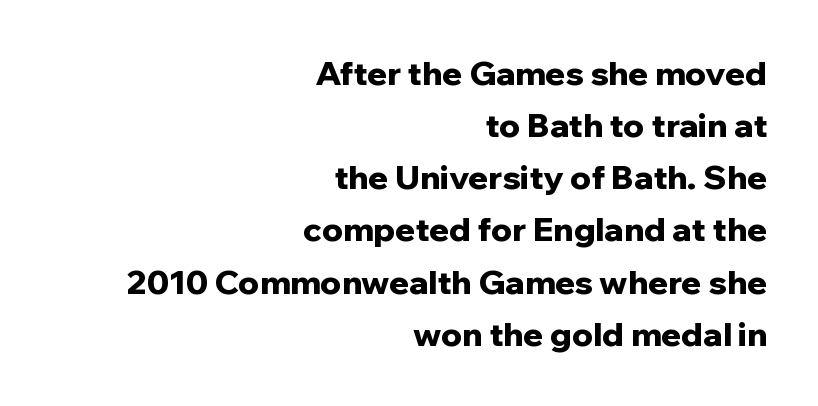
{"serif": "no", "italic": "no", "bold": "yes", "weight": "bold", "width": "normal", "stroke_contrast": "low", "x_height": "medium", "monospaced": "no", "underline": "no", "align": "right", "line_spacing": "normal", "line_spacing_ratio": 1.58, "letter_spacing": "normal", "letter_spacing_em": 0.0, "glyph_px": 33}
